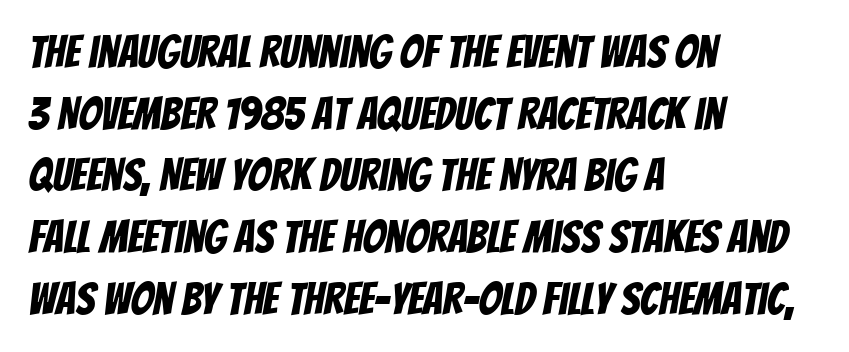
Decoration check: the copy has no underline. In terms of letterform style, serifs are entirely absent. This sample uses plain, unmodified letter spacing. The passage is arranged the way most books set body copy — flush left.
